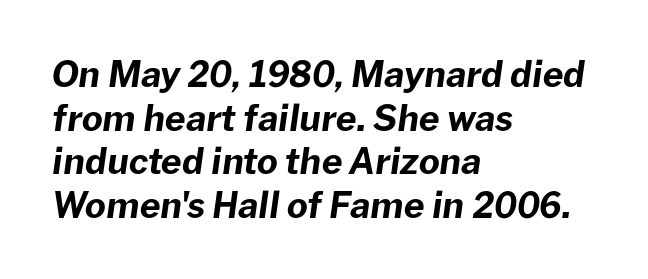
Q: Is the text bold? A: Yes.
Q: Is the text italic (slanted)? A: Yes, it leans right by about 8 degrees.
Q: Is the text underlined? A: No.
Q: How is the paragraph aligned? A: Left-aligned.
Q: Is the spacing between letters normal or unusually wide? A: Normal.
Q: Width (condensed, normal, or wide)? A: Normal.
Q: Stroke contrast? A: Low.
Q: x-height? A: Medium.
Q: Monospaced? A: No.
